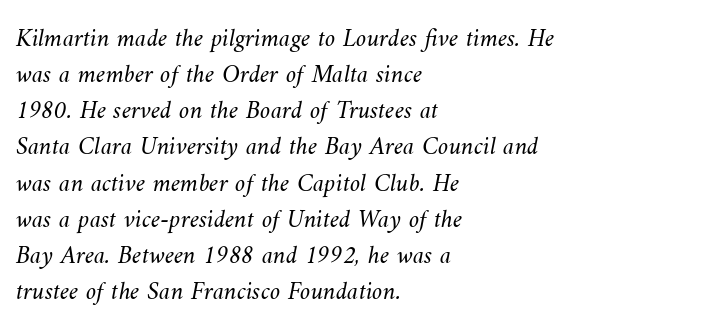
A normal amount of white space separates one row of letters from the next. Stems here are at most as thick as an everyday book face. A classic flush-left, rag-right setting is used for this passage. The zone under the glyphs is completely vacant.
